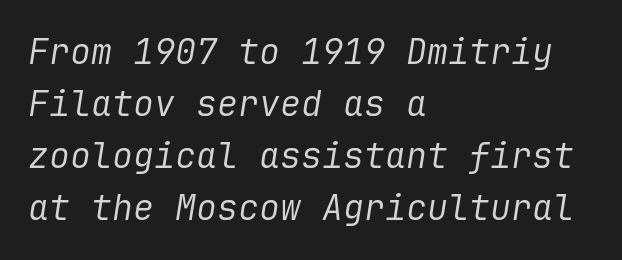
{"italic": "yes", "lean": "right", "slant_degrees": 9, "bold": "no", "weight": "regular", "width": "normal", "stroke_contrast": "low", "x_height": "medium", "underline": "no", "align": "left", "line_spacing": "normal", "line_spacing_ratio": 1.49, "letter_spacing": "normal", "letter_spacing_em": 0.0, "glyph_px": 35}
